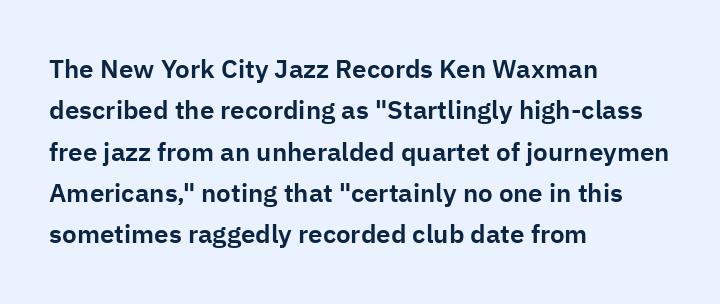
Q: Is the text italic (slanted)? A: No, it is upright.
Q: Is the text underlined? A: No.
Q: How is the paragraph aligned? A: Left-aligned.
Q: Is the spacing between letters normal or unusually wide? A: Normal.
Q: Is the spacing between lines tight, normal or loose? A: Normal.
